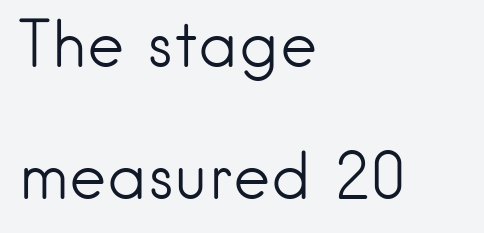
Bare-footed words on every line. Ink coverage per letter is moderate at most. The passage shown is typed in a proportional face where columns would drift. Widely set lines give the paragraph a tall, airy silhouette. Reading down the block, your eye returns to a fixed left position each line.
